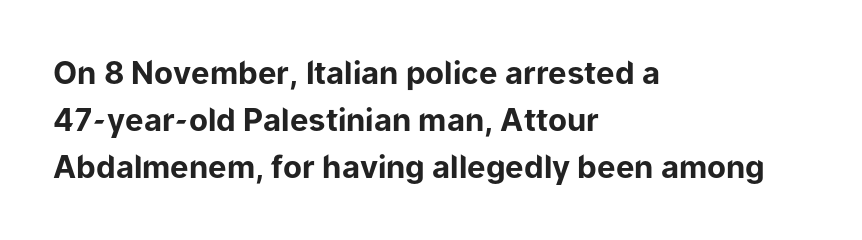
The face used here is proportionally spaced, like ordinary book or web type. Underlining? Definitely not there. The characters look thick and weighty, a clear bold. Characters follow at the spacing the type designer built in. Reading down the block, your eye returns to a fixed left position each line.
